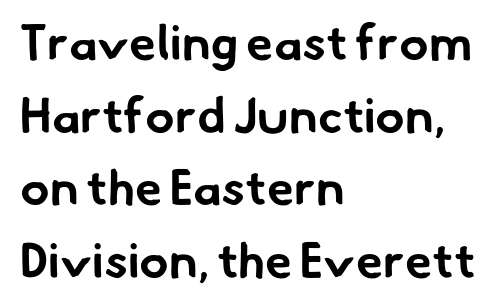
The words here are not underlined. The rendering uses natural spacing where letterforms have individual widths. This rendering leaves character spacing at its baseline value. To sum up the face: it is a sans, with no serifs. Typographic density is high because the face is bold.
